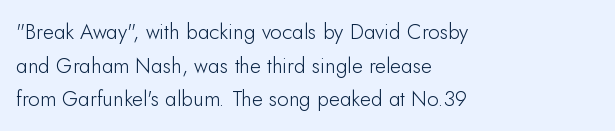
The font's upright variant was chosen for this text. Does the leading feel generous? No, just average. Letters rest on an invisible, unmarked baseline. Heft: none added — not bold. Typeset ragged right — the left edge is the straight one.
